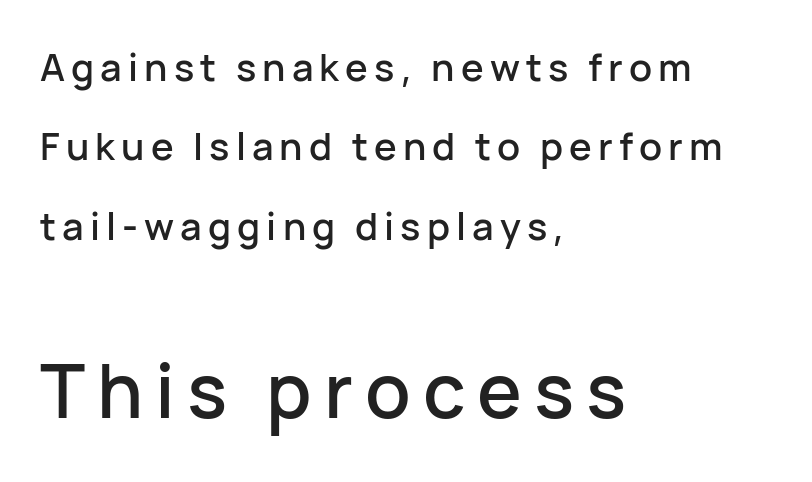
Q: Is the text italic (slanted)? A: No, it is upright.
Q: Is the typeface a serif or a sans-serif typeface? A: Sans-serif.
Q: Is the text underlined? A: No.
Q: How is the paragraph aligned? A: Left-aligned.
Q: Is the spacing between lines tight, normal or loose? A: Loose.
Q: Which block of text is set in a larger size, the first (top) or the second (bottom)? A: The second (bottom) one.
Q: Width (condensed, normal, or wide)? A: Normal.
Q: Stroke contrast? A: Low.
Q: x-height? A: Medium.
Q: Monospaced? A: No.
